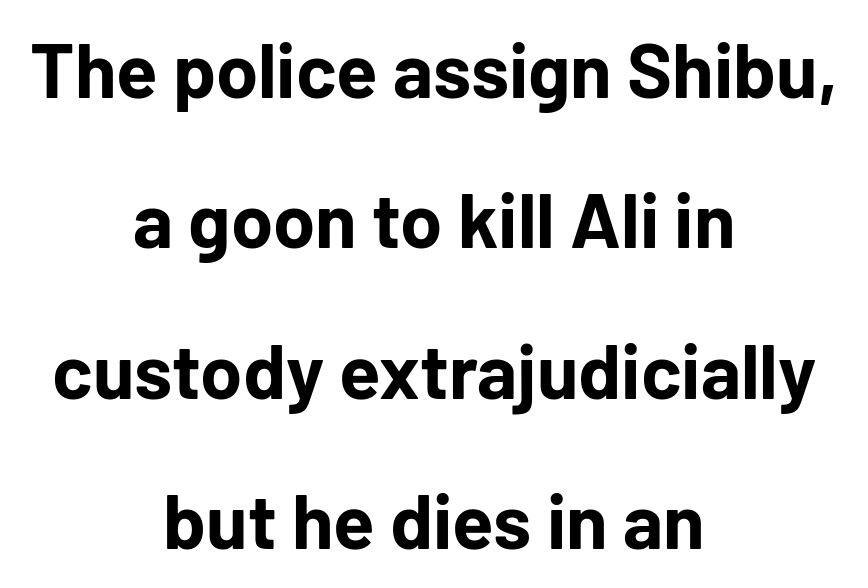
The image shows 76 px bold sans-serif type, upright; set centered, loose line spacing (1.98x), normal letter spacing, not underlined; low stroke contrast and a medium x-height.
